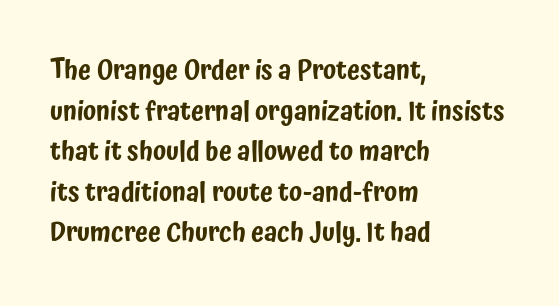
This rendering features lettering with no underline. How are the letters spaced? Ordinarily, with no added tracking. The setting favours the left margin, as ordinary paragraphs usually do. Does the lettering tilt? It doesn't — this is upright. Summary of vertical rhythm: regular, with standard interline spacing.
